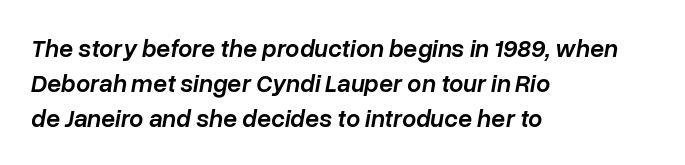
Honestly, the row spacing looks completely unremarkable. The line texture is even and compact thanks to regular tracking. The foot of each line stays bare and open. Left-aligned paragraph, ragged on the right. Designer's note — italics engaged.
